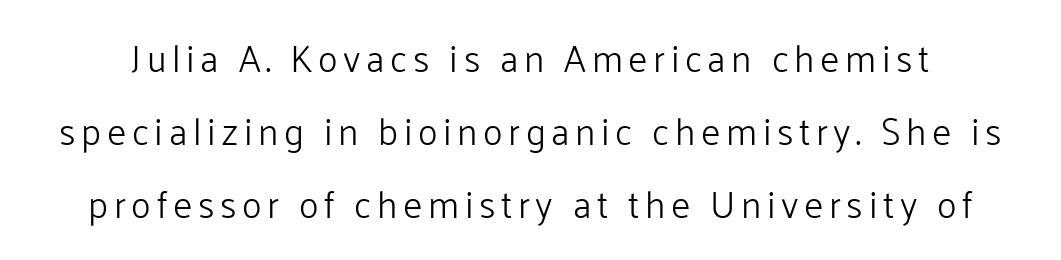
Regarding serifs, this sample does without them. Descenders are the only things crossing below the line. Nothing heavy about these letters — not bold at all. Line spacing here is loose. Do the letters lean? They stand straight.
